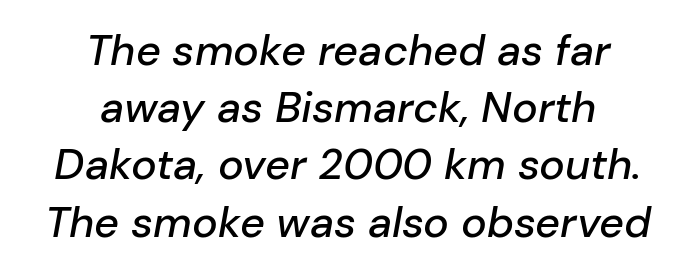
Q: Is the text italic (slanted)? A: Yes, it leans right by about 10 degrees.
Q: Is the text underlined? A: No.
Q: How is the paragraph aligned? A: Centered.
Q: Is the spacing between letters normal or unusually wide? A: Normal.
Q: Is the spacing between lines tight, normal or loose? A: Normal.
Q: Width (condensed, normal, or wide)? A: Normal.
Q: Stroke contrast? A: Low.
Q: x-height? A: Medium.
Q: Monospaced? A: No.
